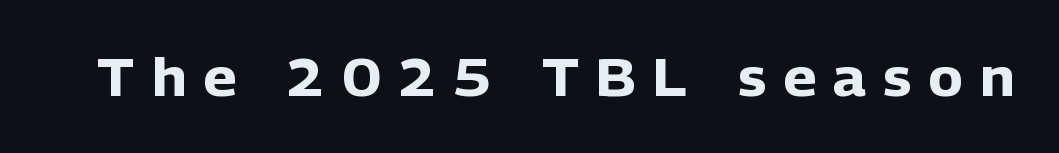
Q: Is the text bold? A: Yes.
Q: Is the text italic (slanted)? A: No, it is upright.
Q: Is the typeface a serif or a sans-serif typeface? A: Sans-serif.
Q: Is the text underlined? A: No.
Q: Is the spacing between letters normal or unusually wide? A: Unusually wide.
Q: Width (condensed, normal, or wide)? A: Normal.
Q: Stroke contrast? A: Low.
Q: x-height? A: Medium.
Q: Monospaced? A: No.
